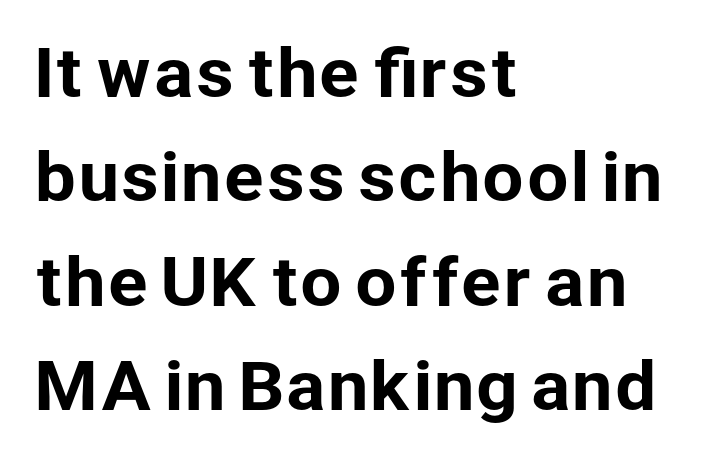
The image shows 66 px sans-serif type, upright; set left-aligned, normal line spacing (1.58x), normal letter spacing, not underlined; low stroke contrast and a medium x-height.
